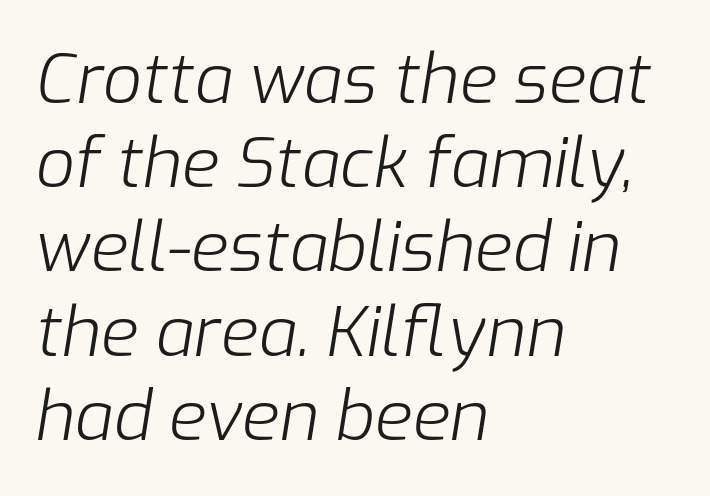
{"italic": "yes", "lean": "right", "slant_degrees": 9, "bold": "no", "weight": "light", "width": "normal", "stroke_contrast": "low", "x_height": "medium", "monospaced": "no", "underline": "no", "align": "left", "line_spacing_ratio": 1.22, "letter_spacing": "normal", "letter_spacing_em": 0.0, "glyph_px": 69}
